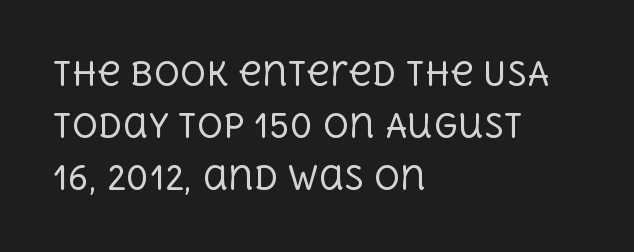
The image shows 32 px regular-weight serif type, upright; set left-aligned, normal line spacing (1.63x), normal letter spacing, not underlined; a large x-height.
